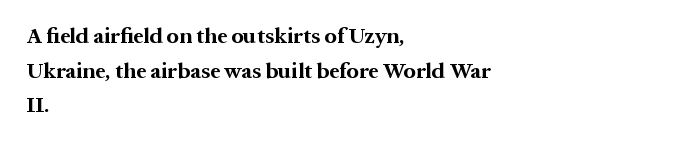
The image shows 22 px bold type, upright; set left-aligned, normal line spacing (1.57x), normal letter spacing, not underlined.
